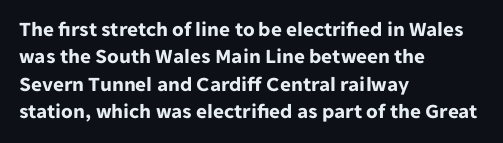
The rendering anchors every line to the left-hand side. This is the regular roman posture of the typeface. A normal amount of white space separates one row of letters from the next. The face used here is rendered with its standard letterfit. A clean baseline with only descenders dipping below it. The sample has been set heavy, in full bold.
